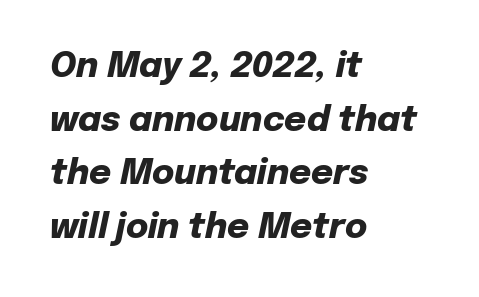
Every character sits at an angle, as italics do. The letters are bold, with thick, heavy strokes. The words here are not underlined. Glyph-to-glyph distance matches everyday printed text. The paragraph has a hard left edge and a soft right edge. Character widths vary here, with narrow letters taking less room than wide ones.
